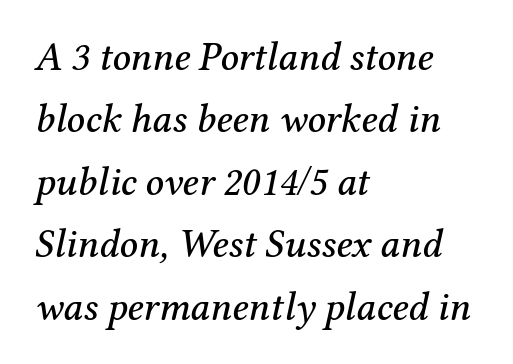
The image shows 40 px serif type, italic (leaning right); set left-aligned, normal line spacing (1.56x), normal letter spacing, not underlined; medium stroke contrast and a medium x-height.
